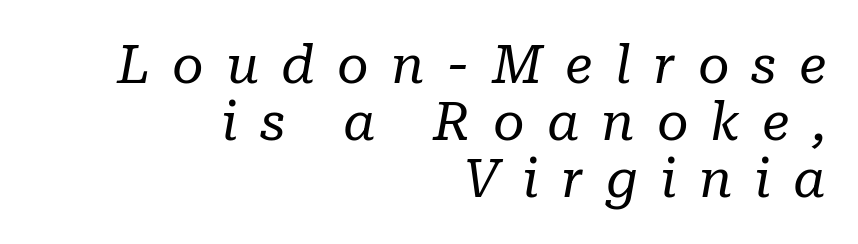
Q: Is the text bold? A: No.
Q: Is the text italic (slanted)? A: Yes, it leans right by about 10 degrees.
Q: Is the typeface a serif or a sans-serif typeface? A: Serif.
Q: Is the text underlined? A: No.
Q: How is the paragraph aligned? A: Right-aligned.
Q: Is the spacing between letters normal or unusually wide? A: Unusually wide.
Q: Is the spacing between lines tight, normal or loose? A: Tight.
Q: Width (condensed, normal, or wide)? A: Normal.
Q: Stroke contrast? A: Low.
Q: x-height? A: Medium.
Q: Monospaced? A: No.
